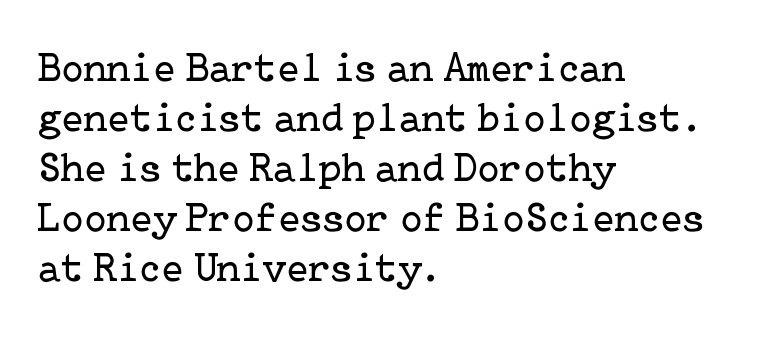
{"serif": "yes", "italic": "no", "bold": "no", "weight": "regular", "width": "normal", "stroke_contrast": "low", "x_height": "medium", "underline": "no", "align": "left", "line_spacing_ratio": 1.22, "letter_spacing": "normal", "letter_spacing_em": 0.0, "glyph_px": 41}
